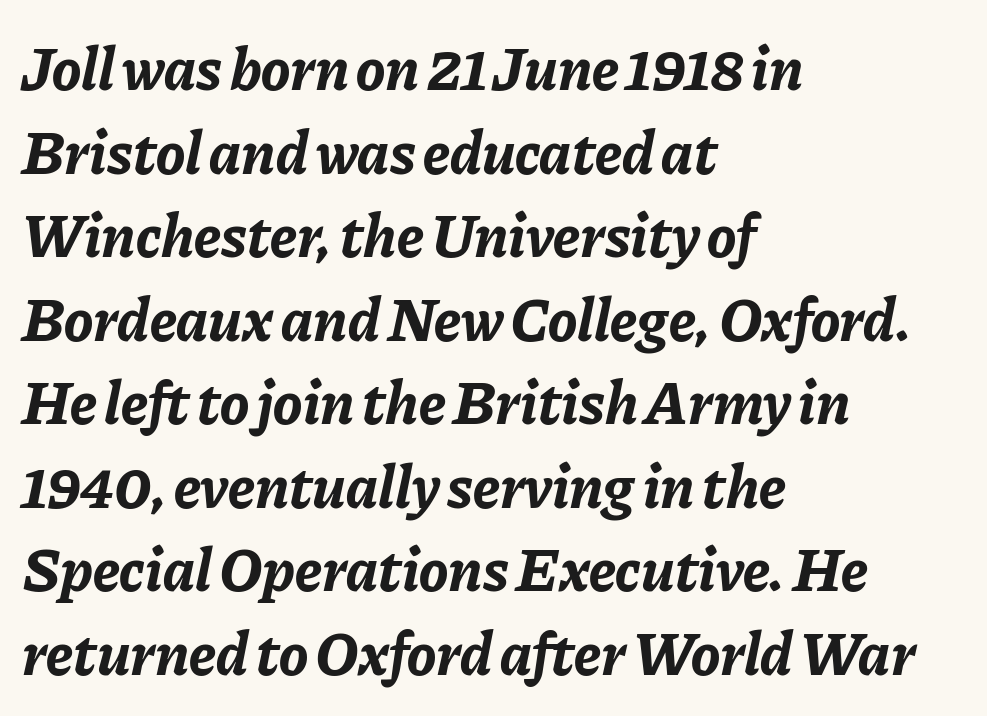
{"italic": "yes", "lean": "right", "slant_degrees": 11, "bold": "yes", "weight": "bold", "width": "normal", "stroke_contrast": "low", "x_height": "medium", "monospaced": "no", "underline": "no", "align": "left", "line_spacing": "normal", "line_spacing_ratio": 1.37, "letter_spacing": "normal", "letter_spacing_em": 0.0, "glyph_px": 61}
